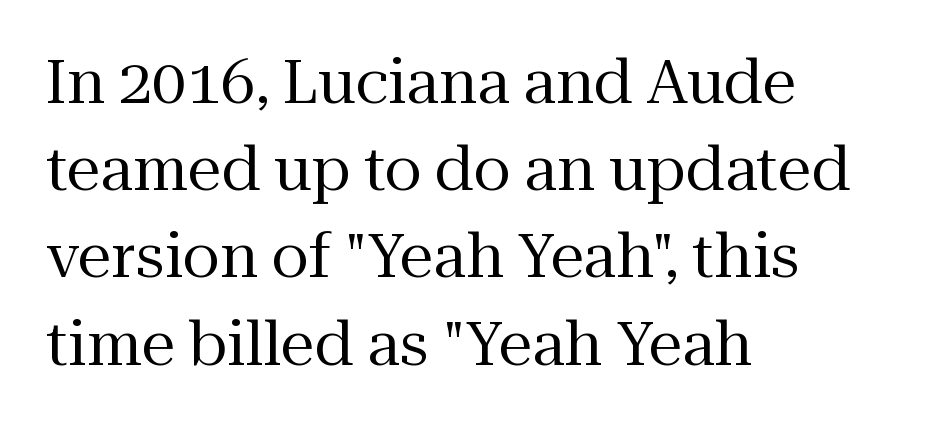
The image shows 61 px regular-weight serif type, upright; set left-aligned, normal line spacing (1.43x), normal letter spacing, not underlined; medium stroke contrast and a medium x-height.
